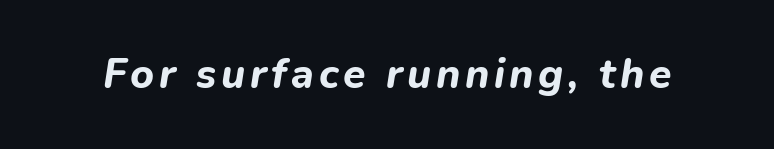
Here the designer chose a conventional face with non-uniform glyph widths. Is the type slanted? Yes — the strokes lean at a clear angle. Descender tails drop into unmarked territory. Weight check: bold — yes, fully.
